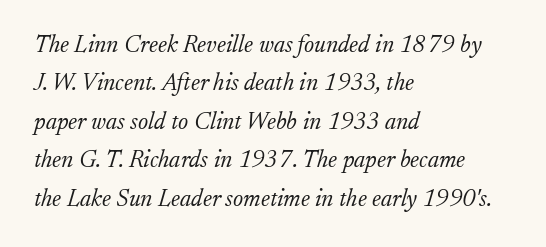
{"italic": "yes", "lean": "right", "slant_degrees": 17, "bold": "no", "underline": "no", "align": "left", "line_spacing": "normal", "line_spacing_ratio": 1.6, "letter_spacing": "normal", "letter_spacing_em": 0.0, "glyph_px": 24}
